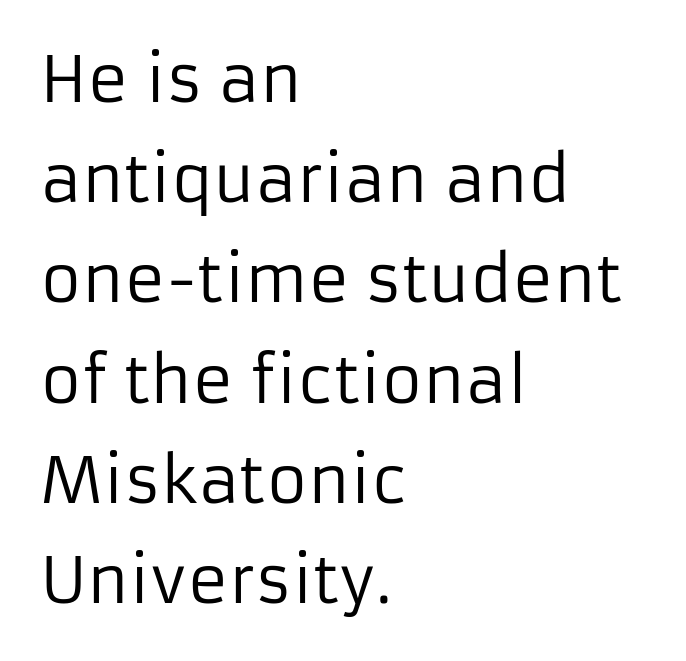
The space between consecutive lines is moderate. Check where the strokes stop: nothing finishes them off — pure sans. The text block is weighted toward the left margin, trailing off unevenly rightward. Stroke thickness stays within the range of a standard reading face or lighter. These lines were composed using upright roman letters.
